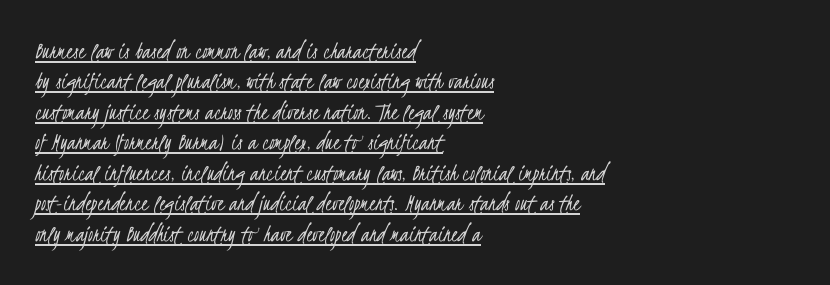
The paragraph has a hard left edge and a soft right edge. Heft: none added — not bold. Observe the ordinary spacing: letters are neighbours, not strangers. This is underlined copy, the kind a proofreader might mark for attention.
